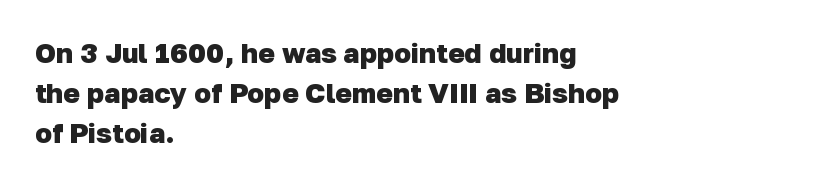
Descenders are the only things crossing below the line. Does the type have serifs? No, each stem ends abruptly. This sample keeps an unexceptional amount of space between lines. The font is running at its bold setting.
